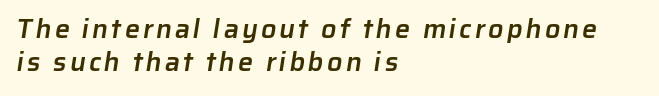
The image shows 27 px text type; set left-aligned, line spacing 1.23x, not underlined.
